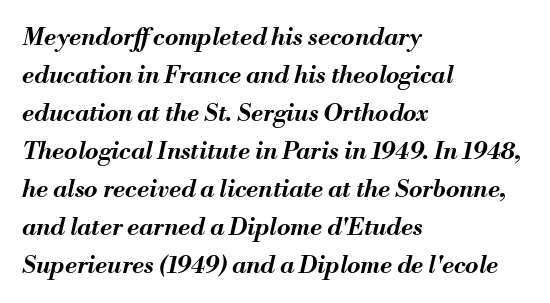
{"italic": "yes", "lean": "right", "slant_degrees": 13, "bold": "yes", "underline": "no", "align": "left", "line_spacing": "normal", "line_spacing_ratio": 1.58, "letter_spacing": "normal", "letter_spacing_em": 0.0, "glyph_px": 24}
